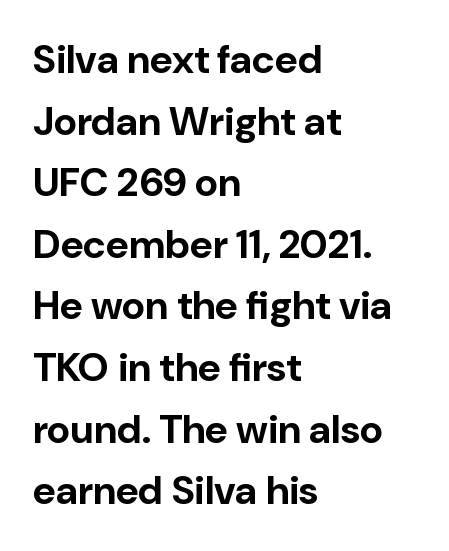
The passage shown has conventional tracking throughout. As a designer I'd log this as weight 700, bold. Type without underlining. Notice how the passage keeps a crisp vertical edge on the left only.
